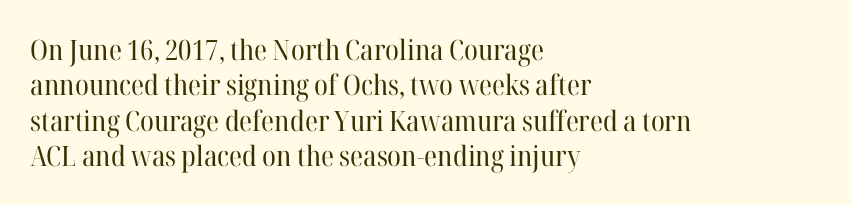
Q: Is the text bold? A: No.
Q: Is the text italic (slanted)? A: No, it is upright.
Q: Is the typeface a serif or a sans-serif typeface? A: Serif.
Q: Is the text underlined? A: No.
Q: How is the paragraph aligned? A: Left-aligned.
Q: Is the spacing between letters normal or unusually wide? A: Normal.
Q: Is the spacing between lines tight, normal or loose? A: Normal.
Q: Width (condensed, normal, or wide)? A: Normal.
Q: Stroke contrast? A: High.
Q: x-height? A: Medium.
Q: Monospaced? A: No.
